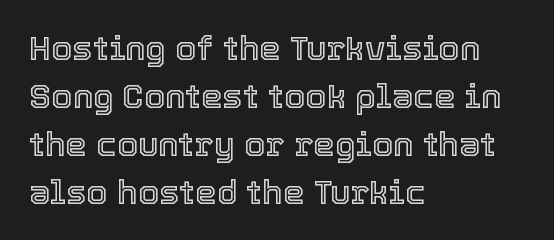
Q: Is the text italic (slanted)? A: No, it is upright.
Q: Is the text underlined? A: No.
Q: How is the paragraph aligned? A: Left-aligned.
Q: Is the spacing between letters normal or unusually wide? A: Normal.
Q: Is the spacing between lines tight, normal or loose? A: Normal.
Q: Width (condensed, normal, or wide)? A: Normal.
Q: x-height? A: Medium.
Q: Monospaced? A: No.
